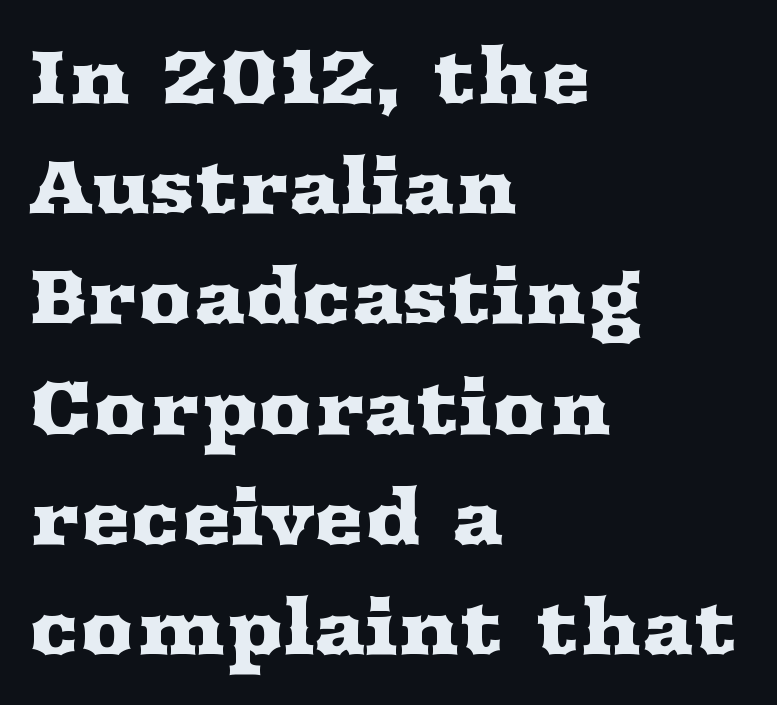
Q: Is the text italic (slanted)? A: No, it is upright.
Q: Is the typeface a serif or a sans-serif typeface? A: Serif.
Q: Is the text underlined? A: No.
Q: How is the paragraph aligned? A: Left-aligned.
Q: Is the spacing between letters normal or unusually wide? A: Normal.
Q: Is the spacing between lines tight, normal or loose? A: Normal.
Q: Width (condensed, normal, or wide)? A: Wide.
Q: Stroke contrast? A: Medium.
Q: x-height? A: Medium.
Q: Monospaced? A: No.
